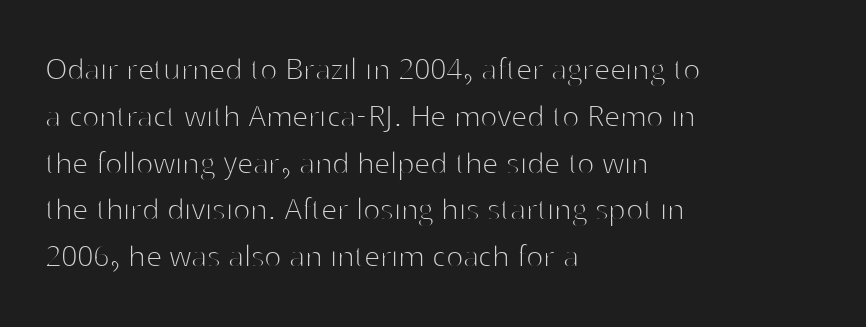
The image shows 36 px thin sans-serif type, upright; set left-aligned, normal line spacing (1.3x), normal letter spacing, not underlined; high stroke contrast and a medium x-height.
